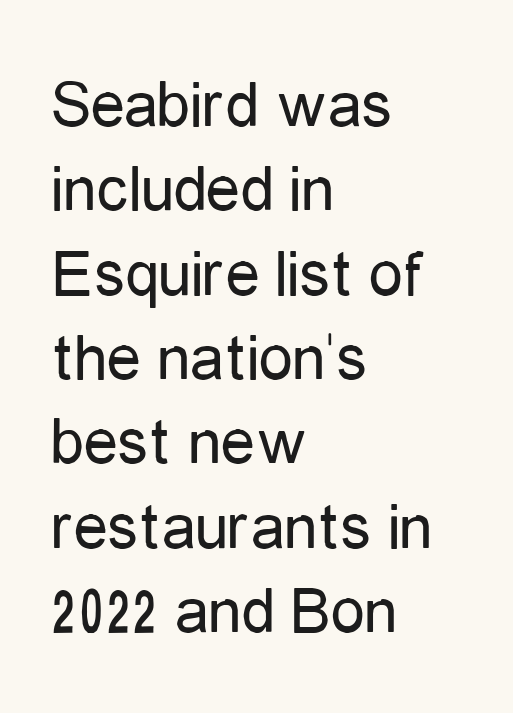
Q: Is the text bold? A: No.
Q: Is the text italic (slanted)? A: No, it is upright.
Q: Is the typeface a serif or a sans-serif typeface? A: Sans-serif.
Q: Is the text underlined? A: No.
Q: How is the paragraph aligned? A: Left-aligned.
Q: Is the spacing between letters normal or unusually wide? A: Normal.
Q: Width (condensed, normal, or wide)? A: Condensed.
Q: Stroke contrast? A: Low.
Q: x-height? A: Medium.
Q: Monospaced? A: No.
